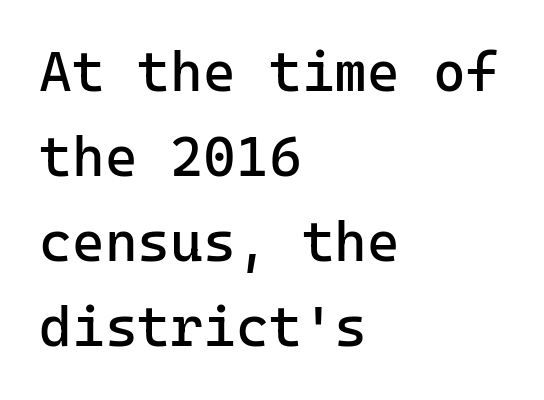
The image shows 56 px regular-weight sans-serif type, upright; set left-aligned, normal line spacing (1.52x), normal letter spacing, not underlined; low stroke contrast and a medium x-height.
